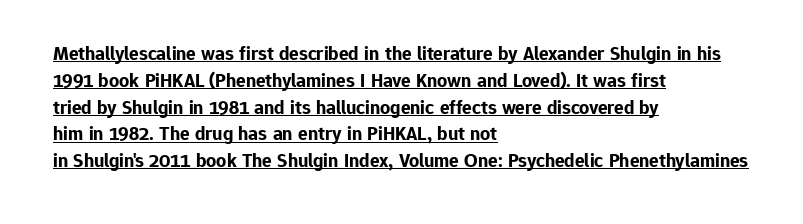
Summary of vertical rhythm: regular, with standard interline spacing. In designer terms, the underline attribute is active on this setting. Tracking value appears to be zero — textbook default spacing. These lines stack with their left ends in a neat column.
